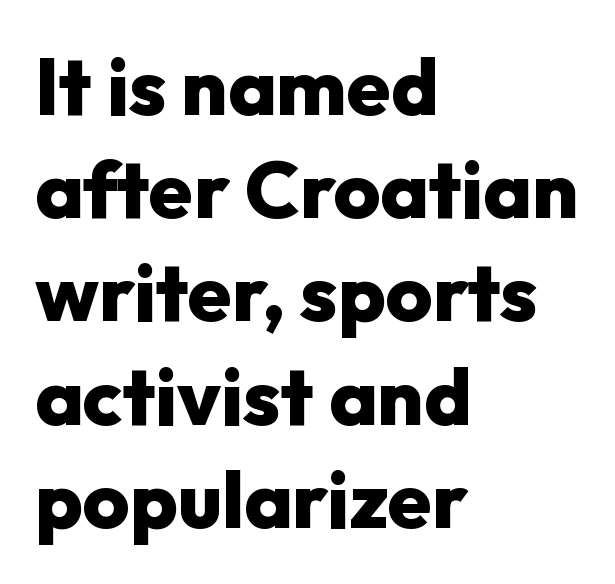
The vertical gap from one line to the next is medium. Where is the straight margin? On the left. Note the varied advance widths — an 'i' is clearly narrower than an 'm'. How heavy is the stroke? Heavy — this is a bold. The passage shown is typeset with a sans-serif family.
